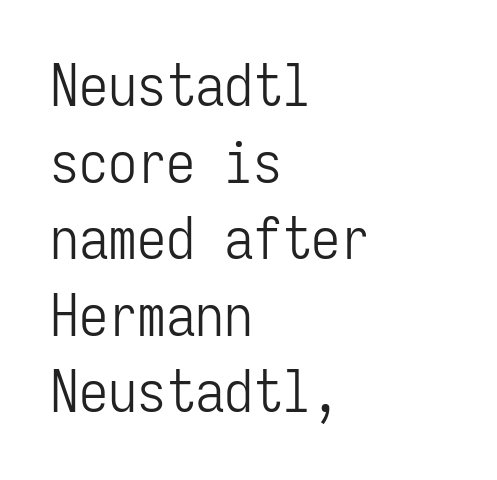
{"serif": "no", "italic": "no", "bold": "no", "weight": "light", "width": "condensed", "stroke_contrast": "low", "x_height": "medium", "monospaced": "yes", "underline": "no", "align": "left", "line_spacing": "normal", "line_spacing_ratio": 1.32, "letter_spacing": "normal", "letter_spacing_em": 0.0, "glyph_px": 58}
